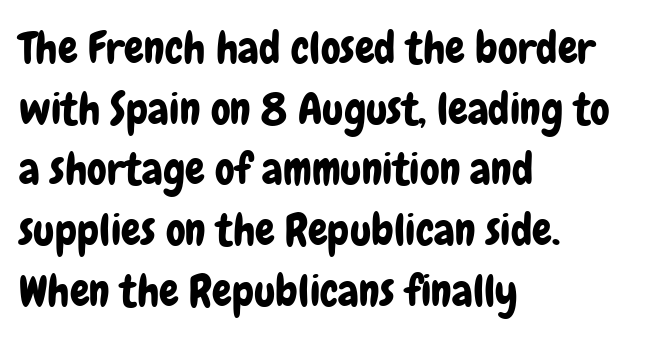
The image shows 44 px condensed sans-serif type, upright; set left-aligned, normal line spacing (1.38x), normal letter spacing, not underlined; low stroke contrast and a medium x-height.
